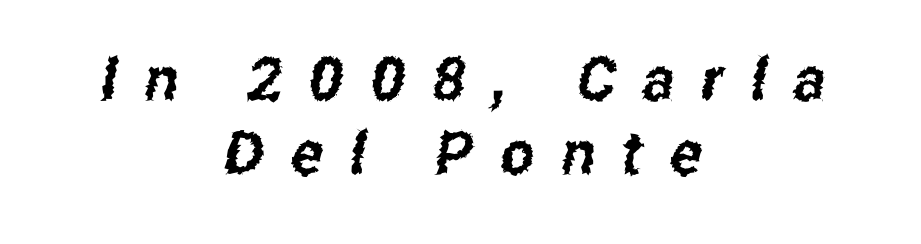
{"serif": "no", "width": "condensed", "stroke_contrast": "low", "x_height": "medium", "monospaced": "no", "underline": "no", "align": "center", "line_spacing_ratio": 1.23, "letter_spacing": "wide", "letter_spacing_em": 0.45, "glyph_px": 60}
